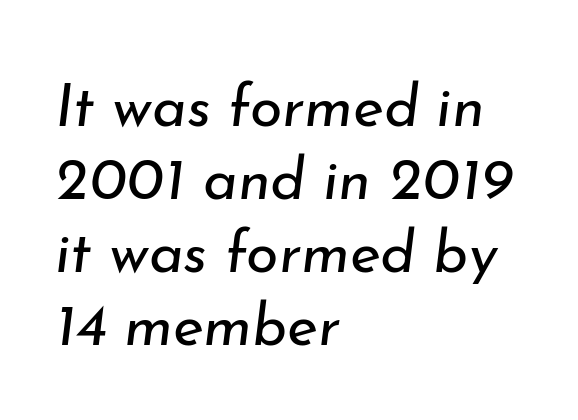
Q: Is the text bold? A: No.
Q: Is the text italic (slanted)? A: Yes, it leans right by about 7 degrees.
Q: Is the text underlined? A: No.
Q: How is the paragraph aligned? A: Left-aligned.
Q: Is the spacing between letters normal or unusually wide? A: Normal.
Q: Width (condensed, normal, or wide)? A: Normal.
Q: Stroke contrast? A: Low.
Q: x-height? A: Small.
Q: Monospaced? A: No.
